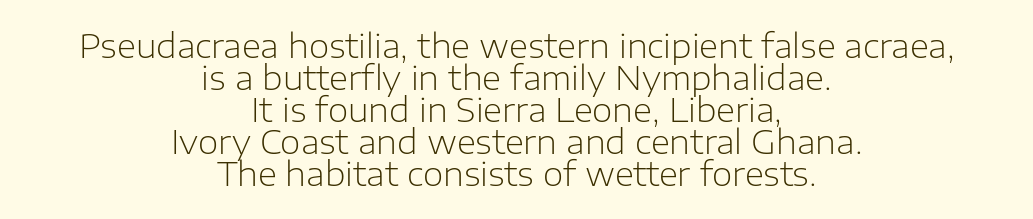
Check the space under the baseline: it is left empty. The type family on display is of the sans-serif kind. Italic? Not at all — the glyphs are vertical. Weight class: somewhere from thin through regular. Caption: standard tracking, unaltered. Compared with a flush-left layout, this one balances lines on the center instead.
